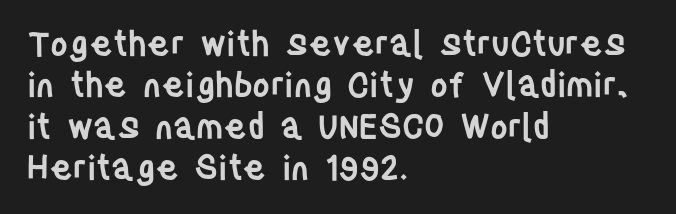
The tracking reads as untouched default to a designer's eye. The sample has been set in demibold, a notch under bold. This sample uses an upright cut, with every glyph sitting square on the baseline. All the whitespace from short lines collects on the right.
